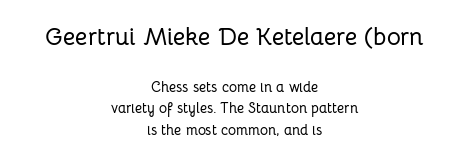
The face used here appears at its bigger size in the upper chunk. Horizontal alignment here is central, giving a formal, balanced look. Nothing unusual about the tracking: characters are spaced as the font intends. Rendered with straight, roman letterforms. Clear beneath every line of the passage.
